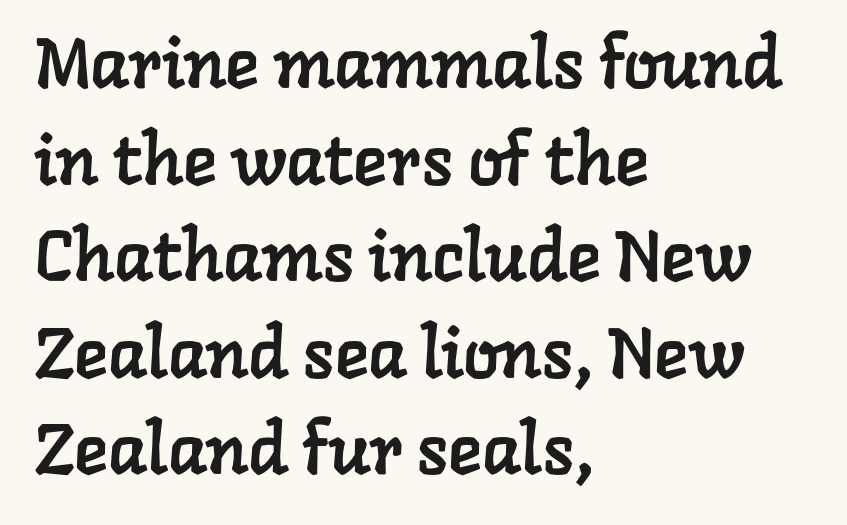
One glance says typical: line gaps are just what's usual. The paragraph shown leans on its left margin. The line texture is even and compact thanks to regular tracking. The passage shown is typed in a proportional face where columns would drift. Lines of text with bare space underneath.
